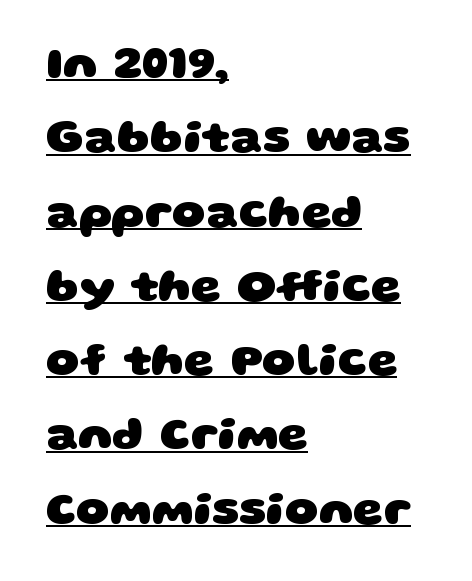
The image shows 47 px heavy, wide sans-serif type; set left-aligned, normal line spacing (1.58x), normal letter spacing, underlined; low stroke contrast and a large x-height.
